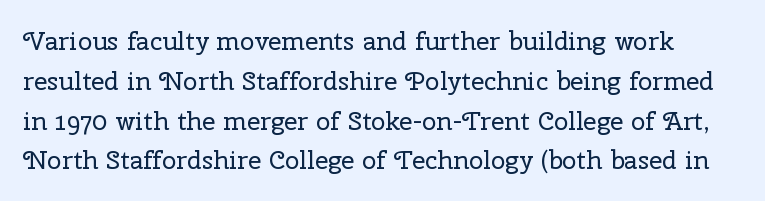
{"italic": "no", "bold": "no", "underline": "no", "line_spacing": "normal", "line_spacing_ratio": 1.53, "letter_spacing": "normal", "letter_spacing_em": 0.0, "glyph_px": 26}
